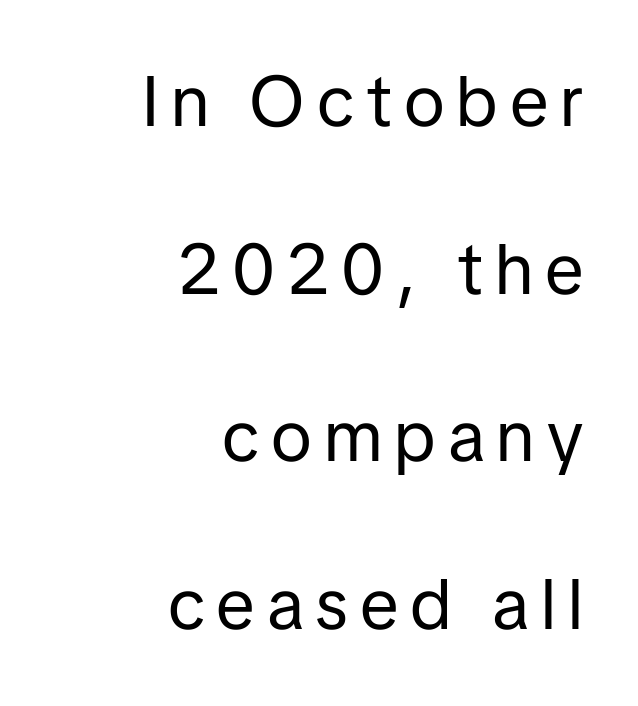
Is the block centered? No — it sits flush against the right margin. Successive baselines arrive slowly, with a big drop between each. A clean baseline with only descenders dipping below it. Is the type heavy? It reads as light-to-regular instead. Is this a fixed-width face? No — the glyphs have proportional, varying widths.
